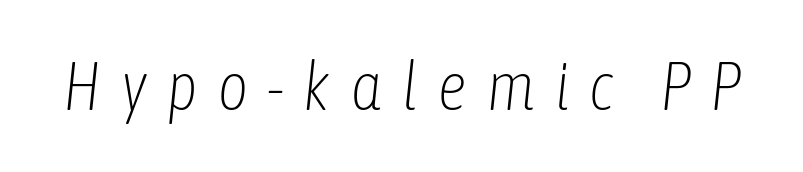
No extra ink here — the face is not bold. A typesetter would mark this as italic. Spacing verdict: proportional, widths tailored to each character. The type is letterspaced generously, with wide tracking.
